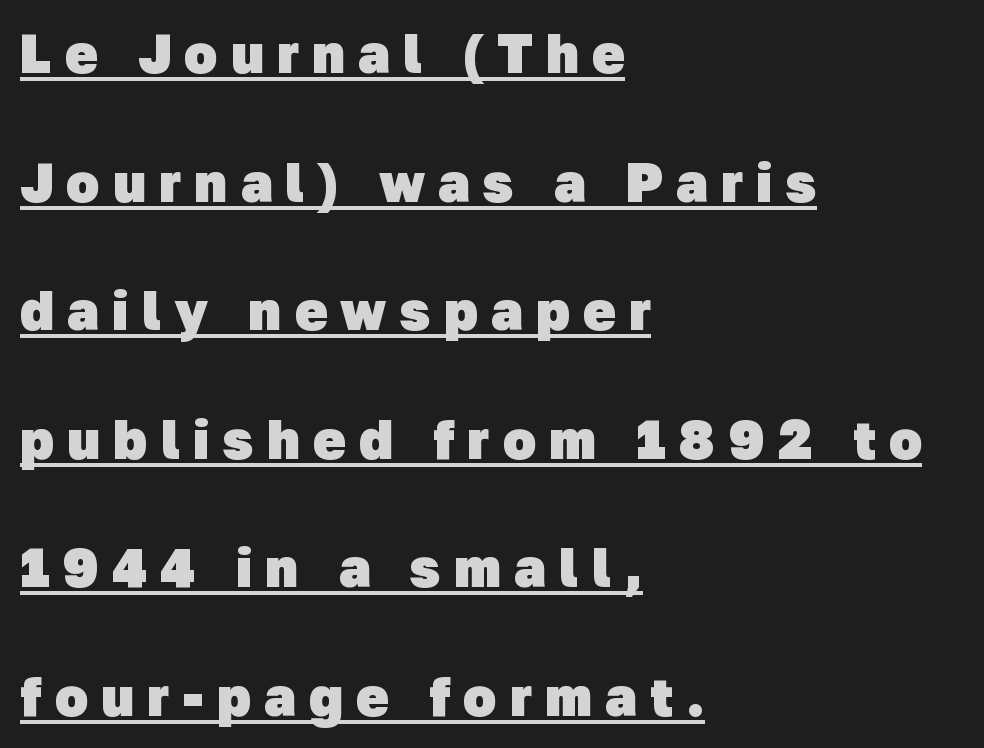
{"serif": "no", "bold": "yes", "weight": "heavy", "width": "normal", "stroke_contrast": "low", "x_height": "medium", "monospaced": "no", "underline": "yes", "align": "left", "line_spacing": "loose", "line_spacing_ratio": 2.38, "letter_spacing": "wide", "letter_spacing_em": 0.25, "glyph_px": 54}
